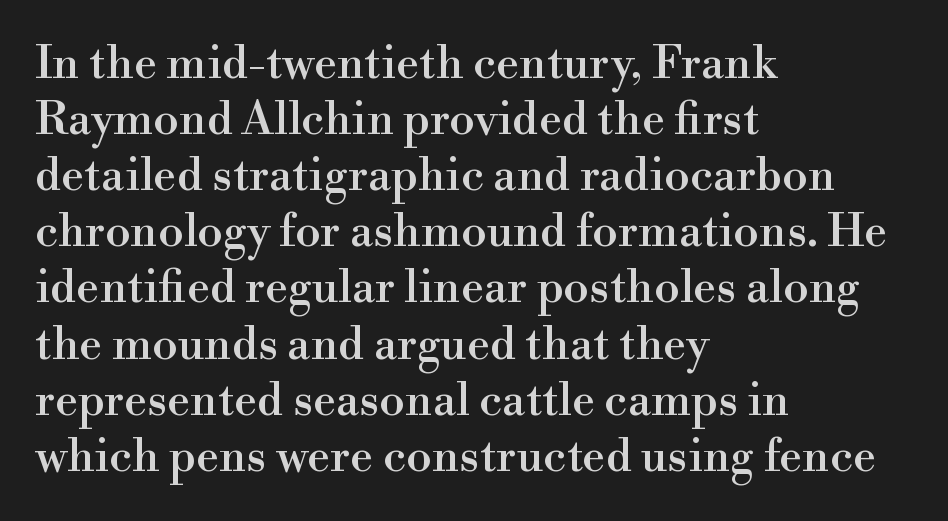
Q: Is the text italic (slanted)? A: No, it is upright.
Q: Is the typeface a serif or a sans-serif typeface? A: Serif.
Q: Is the text underlined? A: No.
Q: How is the paragraph aligned? A: Left-aligned.
Q: Is the spacing between letters normal or unusually wide? A: Normal.
Q: Width (condensed, normal, or wide)? A: Normal.
Q: x-height? A: Small.
Q: Monospaced? A: No.
